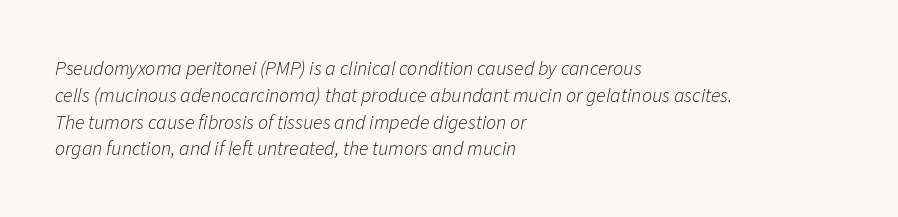
The image shows 20 px text type, italic (leaning right); set left-aligned, normal line spacing (1.34x), normal letter spacing, not underlined.
